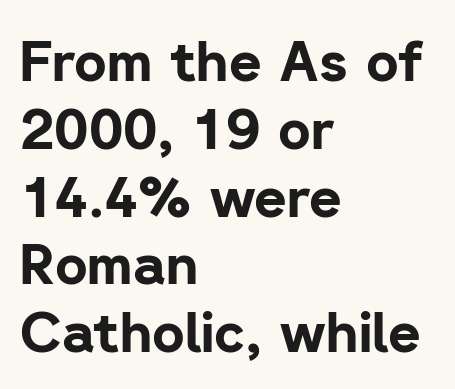
The image shows 56 px bold sans-serif type, upright; set left-aligned, line spacing 1.21x, normal letter spacing, not underlined; low stroke contrast and a medium x-height.
